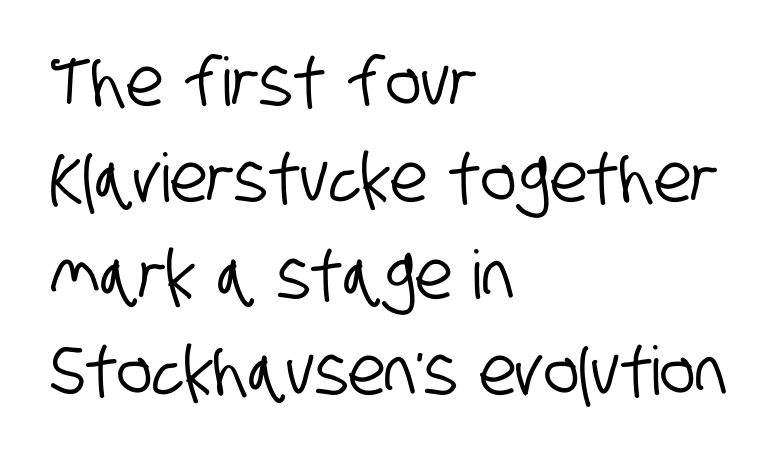
Q: Is the typeface a serif or a sans-serif typeface? A: Sans-serif.
Q: Is the text underlined? A: No.
Q: How is the paragraph aligned? A: Left-aligned.
Q: Is the spacing between letters normal or unusually wide? A: Normal.
Q: Is the spacing between lines tight, normal or loose? A: Normal.
Q: Width (condensed, normal, or wide)? A: Condensed.
Q: Stroke contrast? A: Low.
Q: x-height? A: Large.
Q: Monospaced? A: No.
